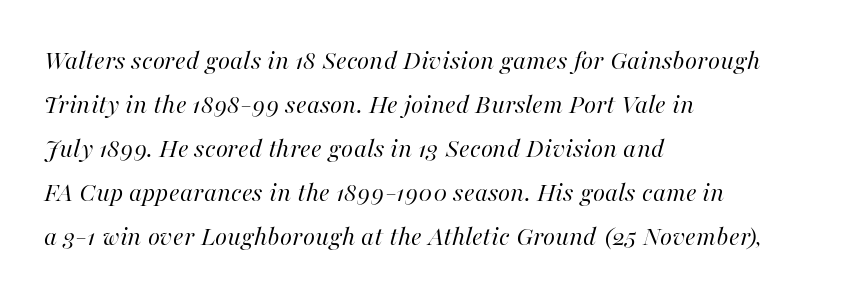
{"italic": "yes", "lean": "right", "slant_degrees": 16, "bold": "no", "weight": "regular", "width": "normal", "stroke_contrast": "high", "x_height": "medium", "monospaced": "no", "underline": "no", "align": "left", "line_spacing": "normal", "line_spacing_ratio": 1.57, "letter_spacing": "normal", "letter_spacing_em": 0.0, "glyph_px": 28}
